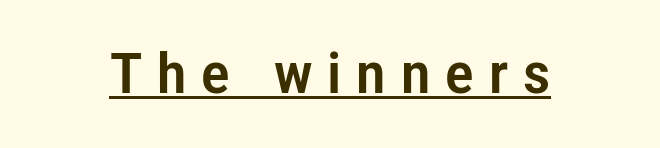
{"serif": "no", "italic": "no", "width": "condensed", "stroke_contrast": "low", "x_height": "medium", "monospaced": "no", "underline": "yes", "letter_spacing": "wide", "letter_spacing_em": 0.27, "glyph_px": 56}
